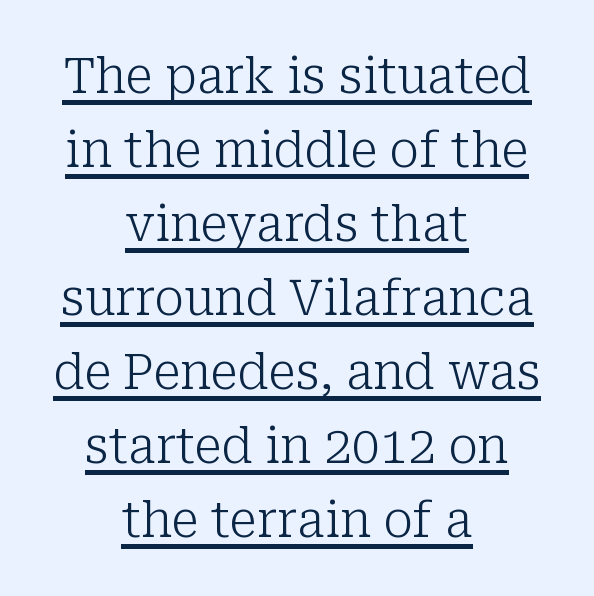
Q: Is the text bold? A: No.
Q: Is the text italic (slanted)? A: No, it is upright.
Q: Is the typeface a serif or a sans-serif typeface? A: Serif.
Q: Is the text underlined? A: Yes.
Q: How is the paragraph aligned? A: Centered.
Q: Is the spacing between letters normal or unusually wide? A: Normal.
Q: Is the spacing between lines tight, normal or loose? A: Normal.
Q: Width (condensed, normal, or wide)? A: Normal.
Q: Stroke contrast? A: Low.
Q: x-height? A: Medium.
Q: Monospaced? A: No.
